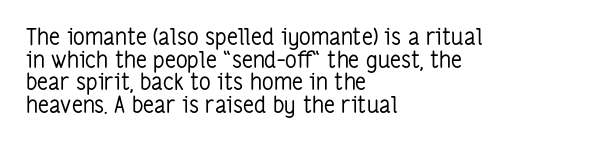
{"italic": "no", "bold": "no", "underline": "no", "align": "left", "line_spacing": "tight", "line_spacing_ratio": 0.98, "letter_spacing": "normal", "letter_spacing_em": 0.0, "glyph_px": 23}
